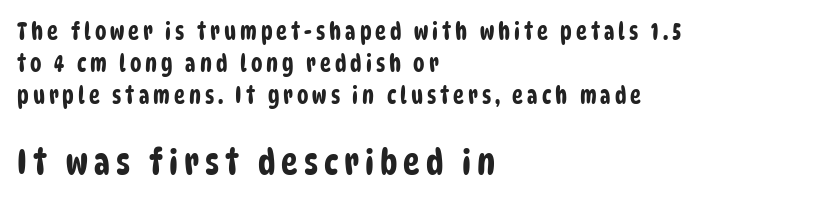
The letters carry no serifs — their stems end cleanly without finishing strokes. Where is the straight margin? On the left. Successive baselines arrive at the customary interval. You could not count columns in this text — the font is proportionally spaced.
